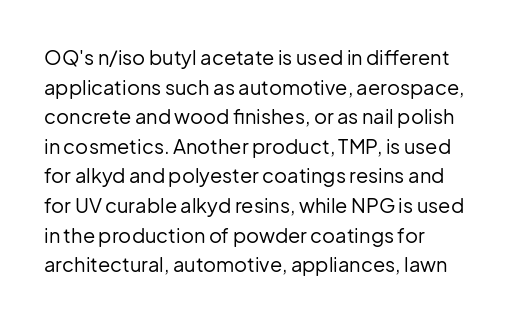
{"italic": "no", "bold": "no", "underline": "no", "align": "left", "line_spacing": "normal", "line_spacing_ratio": 1.48, "letter_spacing": "normal", "letter_spacing_em": 0.0, "glyph_px": 20}
